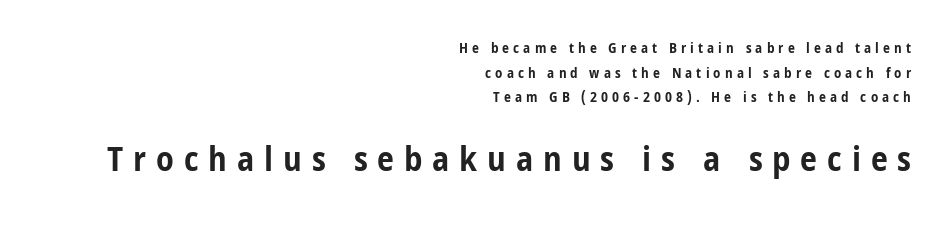
Q: Is the text bold? A: Yes.
Q: Is the text italic (slanted)? A: No, it is upright.
Q: Is the typeface a serif or a sans-serif typeface? A: Sans-serif.
Q: Is the text underlined? A: No.
Q: How is the paragraph aligned? A: Right-aligned.
Q: Is the spacing between letters normal or unusually wide? A: Unusually wide.
Q: Which block of text is set in a larger size, the first (top) or the second (bottom)? A: The second (bottom) one.
Q: Width (condensed, normal, or wide)? A: Condensed.
Q: Stroke contrast? A: Low.
Q: x-height? A: Medium.
Q: Monospaced? A: No.
